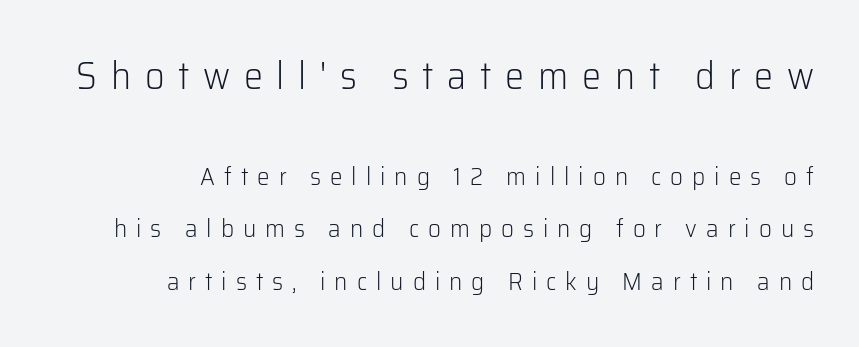
{"serif": "no", "italic": "no", "bold": "no", "weight": "light", "width": "normal", "stroke_contrast": "low", "x_height": "medium", "monospaced": "no", "underline": "no", "align": "right", "line_spacing": "loose", "line_spacing_ratio": 2.11, "letter_spacing": "wide", "letter_spacing_em": 0.36, "larger_block": "first", "size_ratio": 1.52, "glyph_px": 38}
